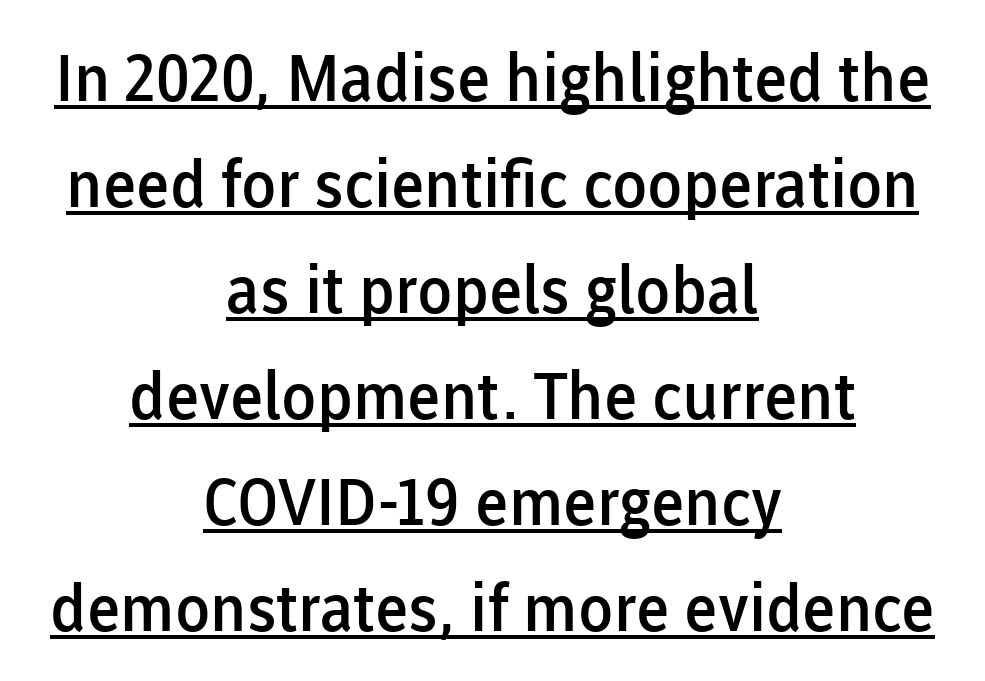
The image shows 65 px semibold sans-serif type, upright; set centered, normal line spacing (1.63x), normal letter spacing, underlined; low stroke contrast and a medium x-height.
